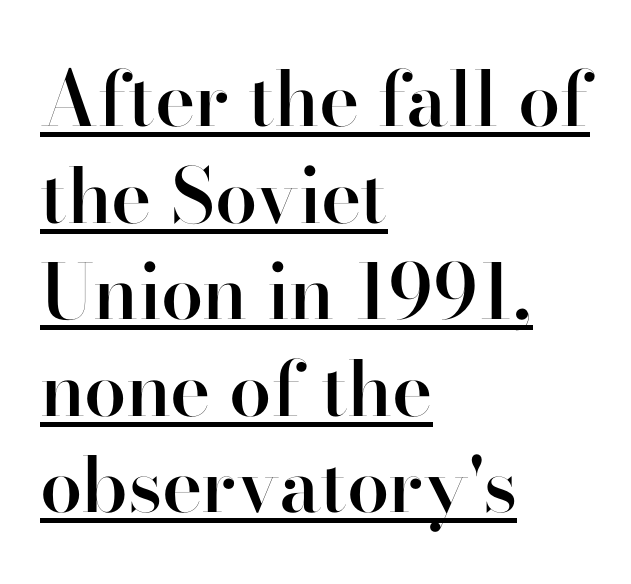
The image shows 76 px semibold sans-serif type, upright; set left-aligned, normal line spacing (1.27x), normal letter spacing, underlined; high stroke contrast and a small x-height.
